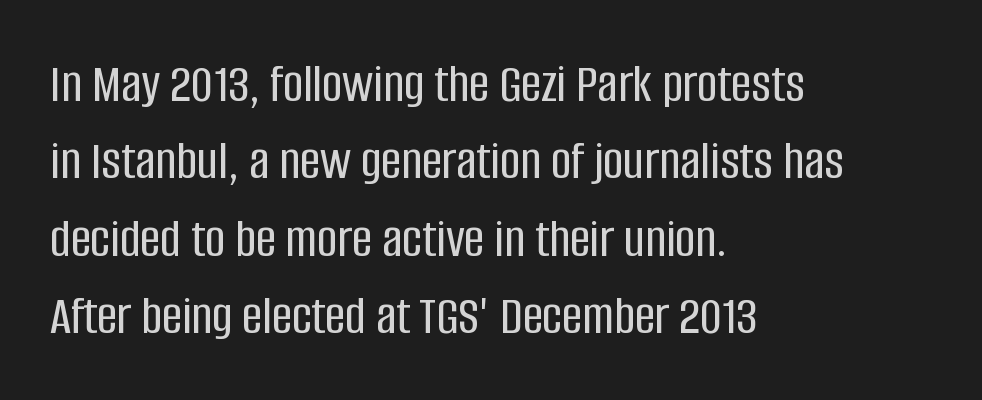
Q: Is the text italic (slanted)? A: No, it is upright.
Q: Is the typeface a serif or a sans-serif typeface? A: Sans-serif.
Q: Is the text underlined? A: No.
Q: How is the paragraph aligned? A: Left-aligned.
Q: Is the spacing between letters normal or unusually wide? A: Normal.
Q: Is the spacing between lines tight, normal or loose? A: Normal.
Q: Width (condensed, normal, or wide)? A: Condensed.
Q: Stroke contrast? A: Low.
Q: x-height? A: Large.
Q: Monospaced? A: No.
